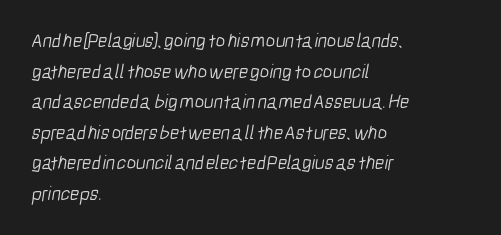
Q: Is the text bold? A: No.
Q: Is the text underlined? A: No.
Q: How is the paragraph aligned? A: Left-aligned.
Q: Is the spacing between letters normal or unusually wide? A: Normal.
Q: Is the spacing between lines tight, normal or loose? A: Normal.
